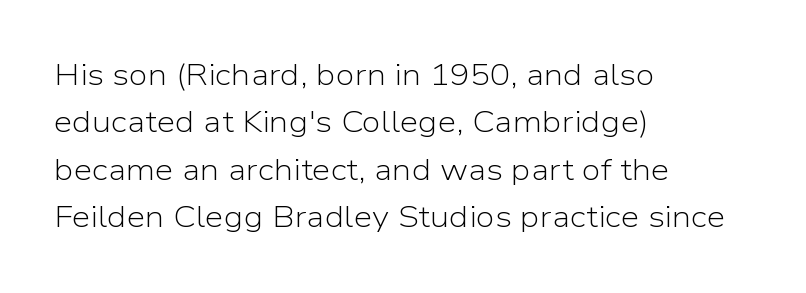
{"serif": "no", "italic": "no", "bold": "no", "weight": "light", "width": "normal", "stroke_contrast": "low", "x_height": "medium", "monospaced": "no", "underline": "no", "align": "left", "line_spacing": "normal", "line_spacing_ratio": 1.58, "letter_spacing": "normal", "letter_spacing_em": 0.0, "glyph_px": 30}
